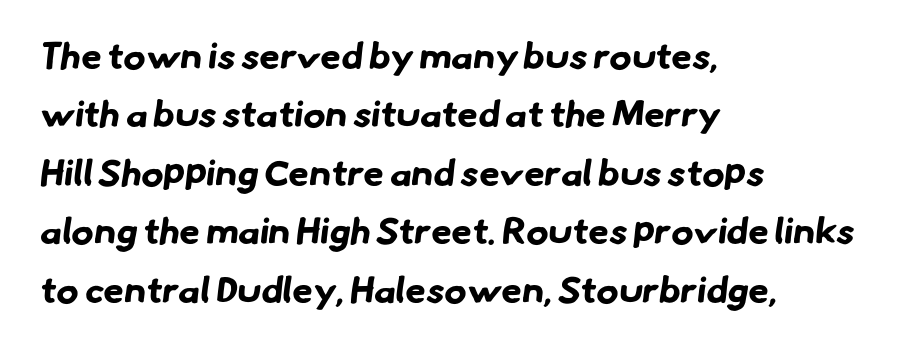
The image shows 37 px bold sans-serif type; set left-aligned, normal line spacing (1.58x), normal letter spacing, not underlined; low stroke contrast and a small x-height.
